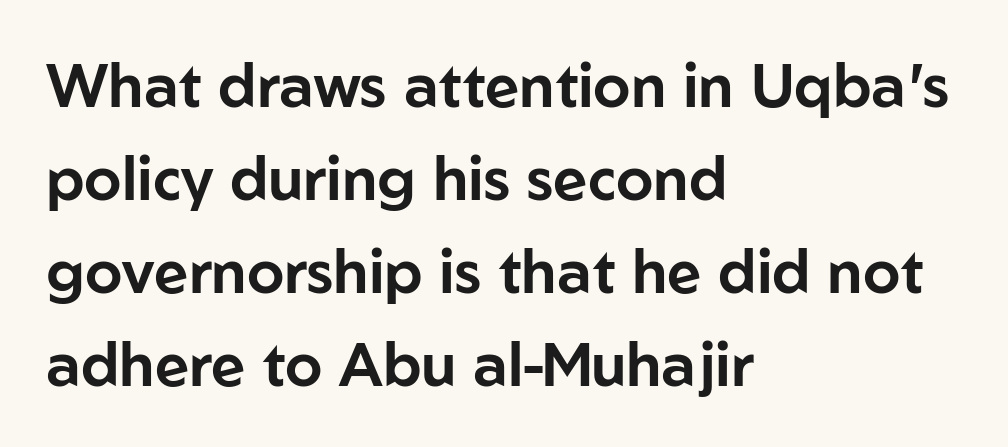
Q: Is the text italic (slanted)? A: No, it is upright.
Q: Is the typeface a serif or a sans-serif typeface? A: Sans-serif.
Q: Is the text underlined? A: No.
Q: How is the paragraph aligned? A: Left-aligned.
Q: Is the spacing between letters normal or unusually wide? A: Normal.
Q: Is the spacing between lines tight, normal or loose? A: Normal.
Q: Width (condensed, normal, or wide)? A: Normal.
Q: Stroke contrast? A: Low.
Q: x-height? A: Medium.
Q: Monospaced? A: No.
